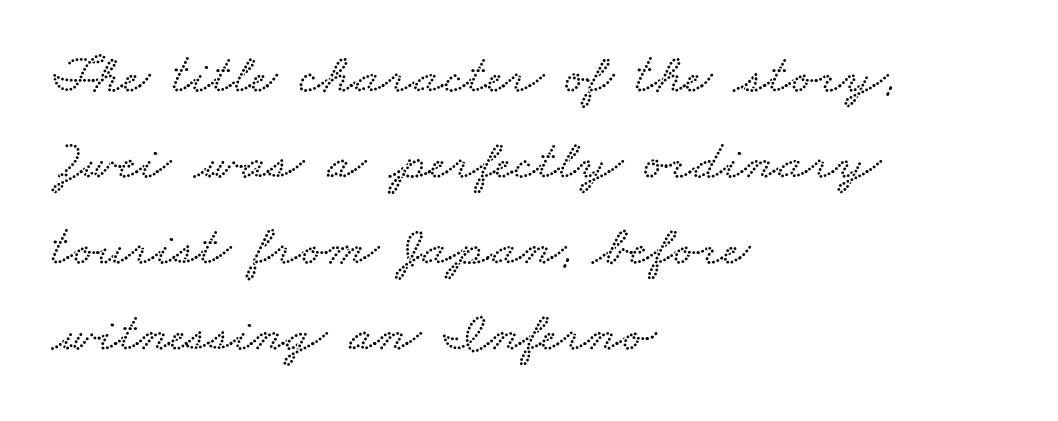
Q: Is the text underlined? A: No.
Q: How is the paragraph aligned? A: Left-aligned.
Q: Is the spacing between letters normal or unusually wide? A: Normal.
Q: Is the spacing between lines tight, normal or loose? A: Normal.
Q: Width (condensed, normal, or wide)? A: Wide.
Q: Stroke contrast? A: Low.
Q: x-height? A: Small.
Q: Monospaced? A: No.
